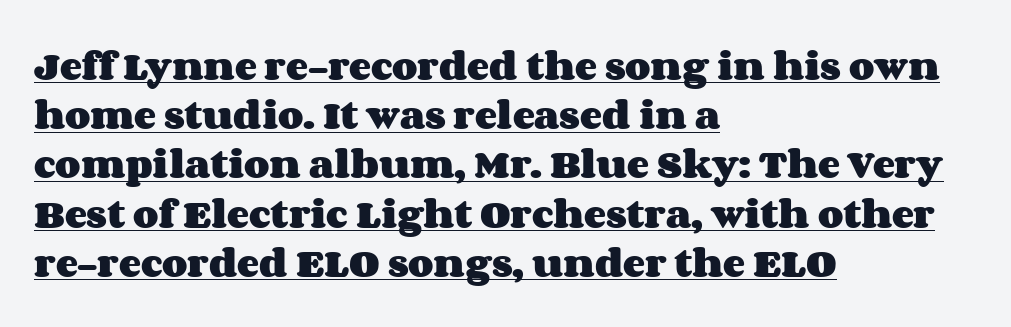
Q: Is the text bold? A: Yes.
Q: Is the text italic (slanted)? A: No, it is upright.
Q: Is the text underlined? A: Yes.
Q: How is the paragraph aligned? A: Left-aligned.
Q: Is the spacing between letters normal or unusually wide? A: Normal.
Q: Is the spacing between lines tight, normal or loose? A: Normal.
Q: Width (condensed, normal, or wide)? A: Wide.
Q: Stroke contrast? A: Medium.
Q: x-height? A: Large.
Q: Monospaced? A: No.
